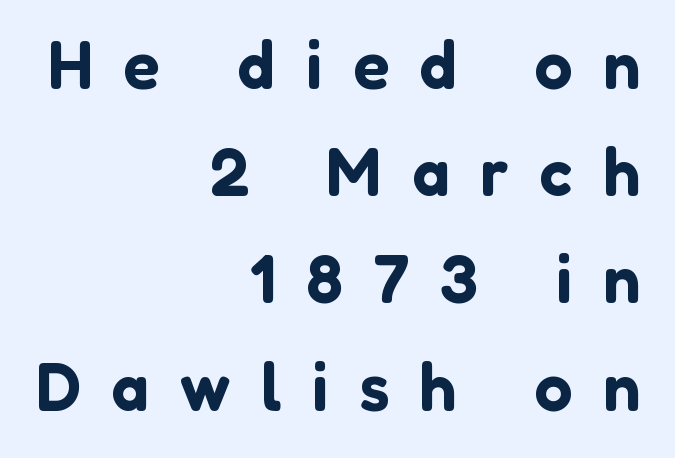
Q: Is the text italic (slanted)? A: No, it is upright.
Q: Is the typeface a serif or a sans-serif typeface? A: Sans-serif.
Q: Is the text underlined? A: No.
Q: How is the paragraph aligned? A: Right-aligned.
Q: Is the spacing between letters normal or unusually wide? A: Unusually wide.
Q: Is the spacing between lines tight, normal or loose? A: Normal.
Q: Width (condensed, normal, or wide)? A: Normal.
Q: Stroke contrast? A: Low.
Q: x-height? A: Medium.
Q: Monospaced? A: No.
